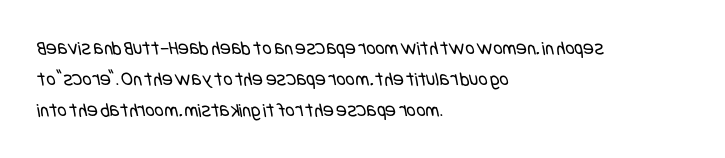
Lines of text with bare space underneath. The vertical gap from one line to the next is medium. Horizontal alignment here is leftward, the default for most running prose. Students, note that the glyphs here touch the page at normal intervals. This reads as an unemphasized weight, regular at the heaviest.
